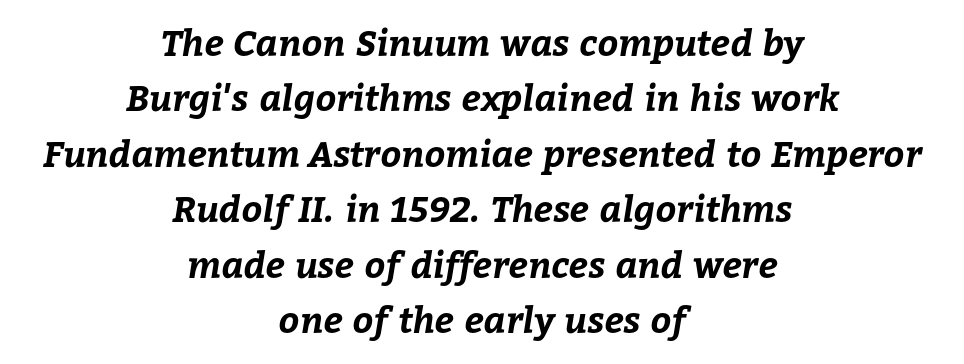
The image shows 36 px bold type; set centered, normal line spacing (1.54x), normal letter spacing, not underlined; low stroke contrast and a medium x-height.
